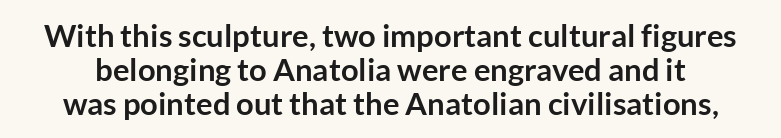
Q: Is the text bold? A: Yes.
Q: Is the text italic (slanted)? A: No, it is upright.
Q: Is the typeface a serif or a sans-serif typeface? A: Sans-serif.
Q: Is the text underlined? A: No.
Q: Is the spacing between letters normal or unusually wide? A: Normal.
Q: Is the spacing between lines tight, normal or loose? A: Tight.
Q: Width (condensed, normal, or wide)? A: Normal.
Q: Stroke contrast? A: Low.
Q: x-height? A: Medium.
Q: Monospaced? A: No.
